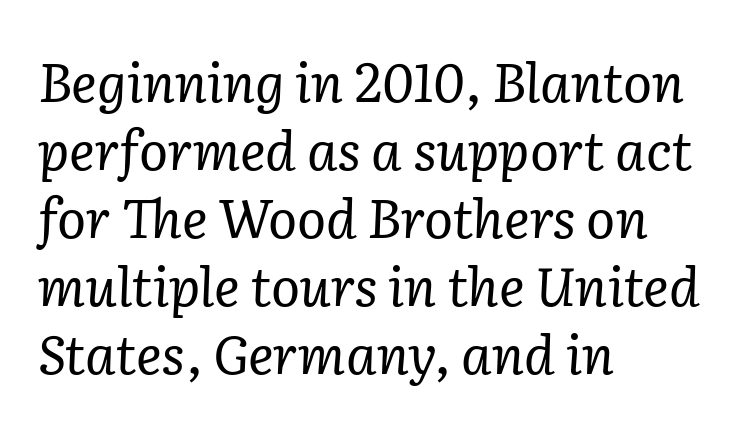
Default kerning and tracking; the words read as compact shapes. Compared with a typical body face, this is equally light or lighter still. The typeface chosen for these lines features serifs. These lines are rendered in a variable-pitch font. The lettering tilts uniformly, giving the passage an italic look. Just letters on the line, the space beneath them empty.
